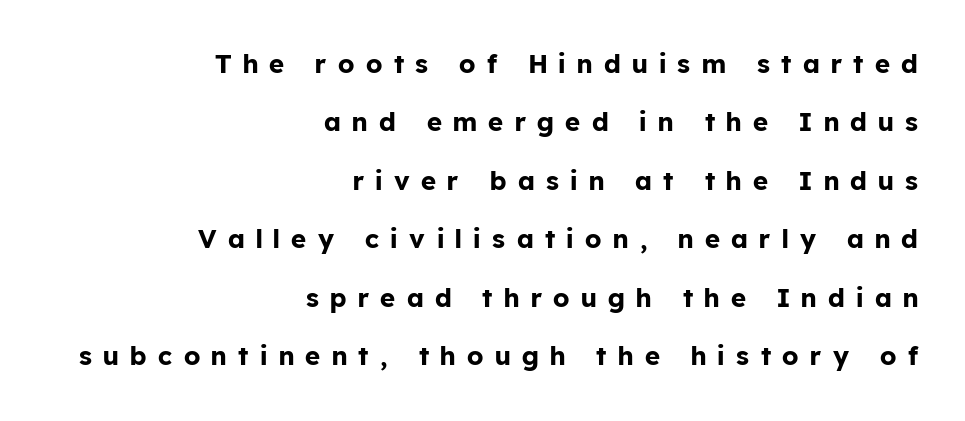
{"italic": "no", "bold": "yes", "underline": "no", "align": "right", "line_spacing": "loose", "line_spacing_ratio": 2.25, "letter_spacing": "wide", "letter_spacing_em": 0.44, "glyph_px": 26}
